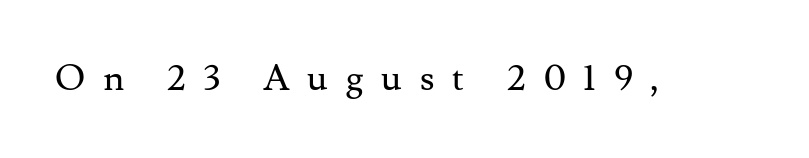
Q: Is the text bold? A: No.
Q: Is the text italic (slanted)? A: No, it is upright.
Q: Is the typeface a serif or a sans-serif typeface? A: Serif.
Q: Is the text underlined? A: No.
Q: Is the spacing between letters normal or unusually wide? A: Unusually wide.
Q: Width (condensed, normal, or wide)? A: Normal.
Q: Stroke contrast? A: Medium.
Q: x-height? A: Small.
Q: Monospaced? A: No.
